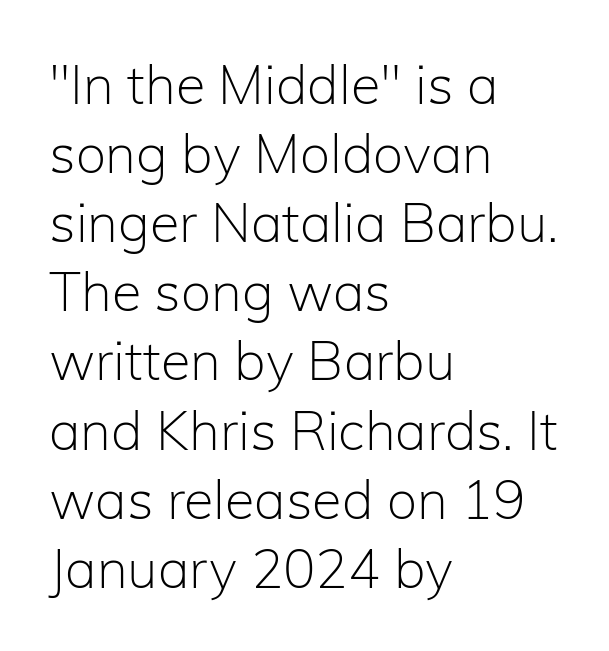
{"serif": "no", "italic": "no", "bold": "no", "weight": "light", "width": "normal", "stroke_contrast": "low", "x_height": "medium", "monospaced": "no", "underline": "no", "align": "left", "line_spacing": "normal", "line_spacing_ratio": 1.28, "letter_spacing": "normal", "letter_spacing_em": 0.0, "glyph_px": 54}
